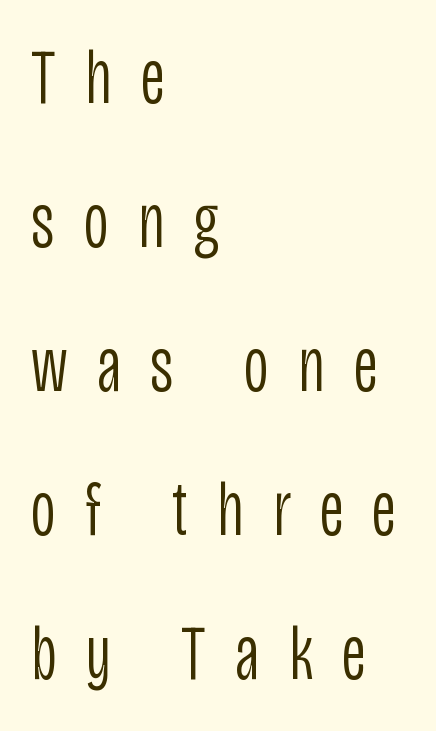
{"serif": "no", "italic": "no", "bold": "no", "weight": "light", "width": "condensed", "stroke_contrast": "low", "x_height": "large", "monospaced": "no", "underline": "no", "align": "left", "line_spacing_ratio": 1.87, "letter_spacing": "wide", "letter_spacing_em": 0.38, "glyph_px": 77}
